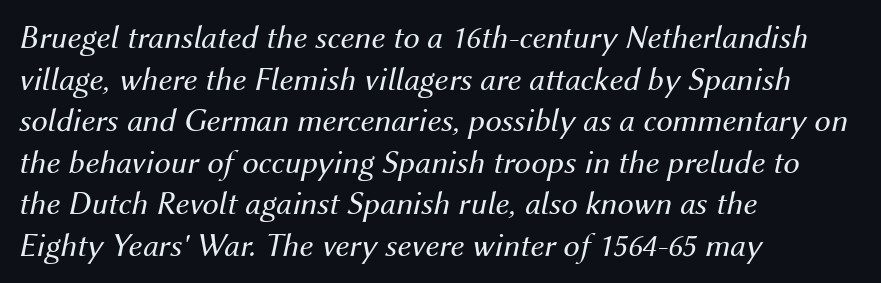
{"italic": "yes", "lean": "right", "slant_degrees": 12, "bold": "no", "weight": "regular", "width": "normal", "stroke_contrast": "medium", "x_height": "medium", "monospaced": "no", "underline": "no", "align": "left", "line_spacing": "normal", "line_spacing_ratio": 1.26, "letter_spacing": "normal", "letter_spacing_em": 0.0, "glyph_px": 33}
